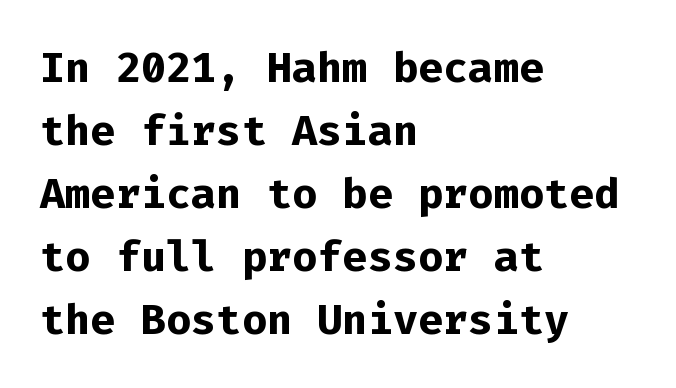
{"serif": "no", "italic": "no", "bold": "yes", "weight": "bold", "width": "normal", "stroke_contrast": "low", "x_height": "medium", "monospaced": "yes", "underline": "no", "align": "left", "line_spacing": "normal", "line_spacing_ratio": 1.5, "letter_spacing": "normal", "letter_spacing_em": 0.0, "glyph_px": 42}
